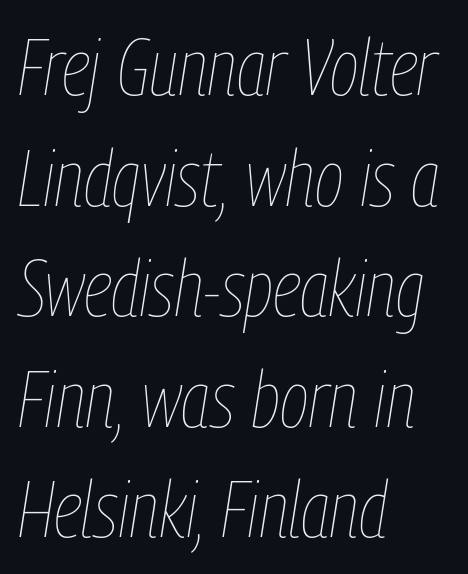
The text block is weighted toward the left margin, trailing off unevenly rightward. Does the leading feel generous? No, just average. Nobody drew a line under any word here. The characters are drawn with everyday or finer stroke widths.
